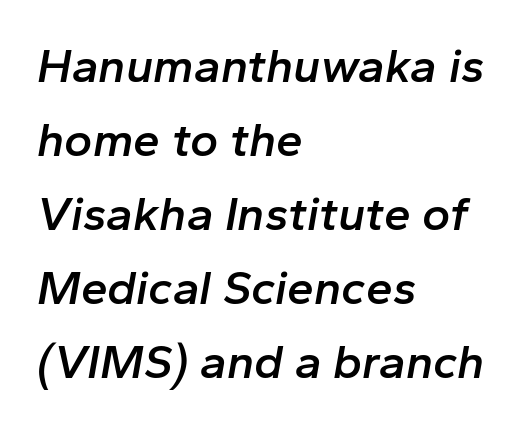
The image shows 48 px semibold type, italic (leaning right); set left-aligned, normal line spacing (1.54x), normal letter spacing, not underlined; low stroke contrast and a medium x-height.
